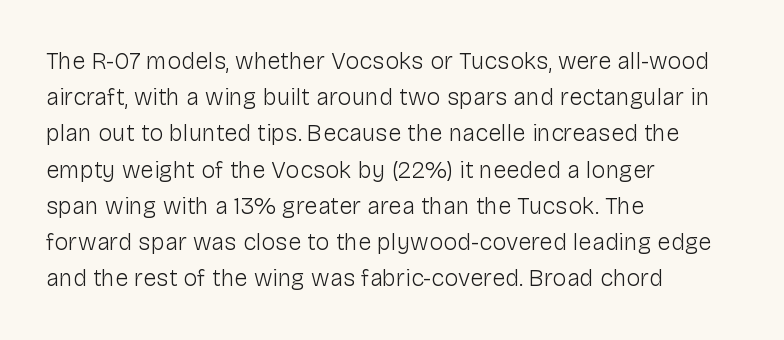
{"italic": "no", "bold": "no", "underline": "no", "align": "left", "line_spacing": "normal", "line_spacing_ratio": 1.51, "letter_spacing": "normal", "letter_spacing_em": 0.0, "glyph_px": 24}
